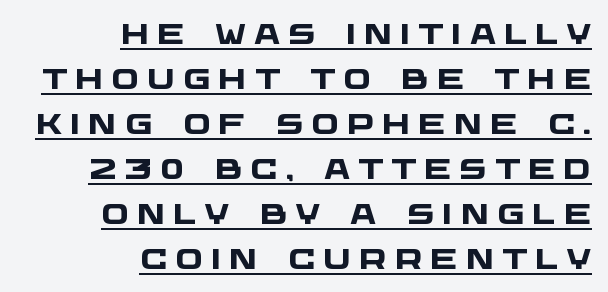
Set as a true bold cut, around the 700 mark. Between one letter and the next there's a generous, obvious gap. Students, observe the line beneath the letters — that is underlining. The characters display no serif detailing; their extremities are plain.
